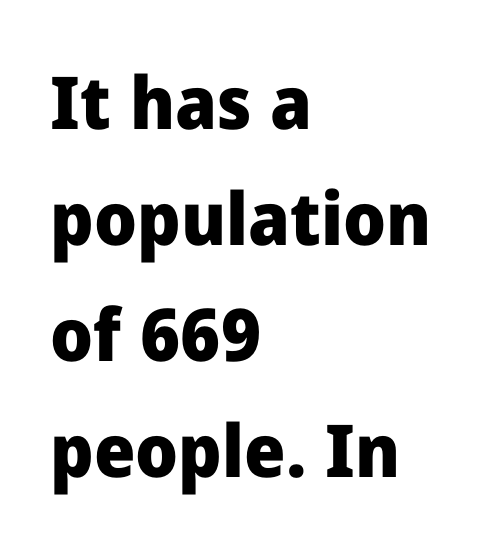
Character widths vary here, with narrow letters taking less room than wide ones. Summary of vertical rhythm: regular, with standard interline spacing. No word sits above an underline. A classic flush-left, rag-right setting is used for this passage. Every character sits straight up, as roman type does.
